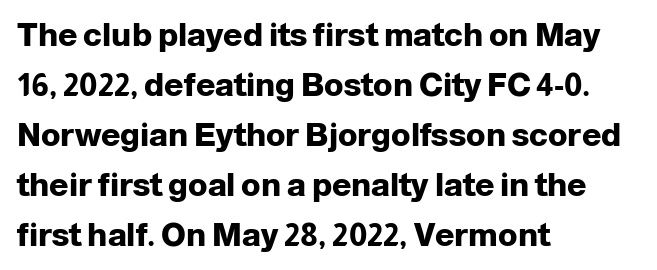
Q: Is the text bold? A: Yes.
Q: Is the text italic (slanted)? A: No, it is upright.
Q: Is the typeface a serif or a sans-serif typeface? A: Sans-serif.
Q: Is the text underlined? A: No.
Q: How is the paragraph aligned? A: Left-aligned.
Q: Is the spacing between letters normal or unusually wide? A: Normal.
Q: Is the spacing between lines tight, normal or loose? A: Normal.
Q: Width (condensed, normal, or wide)? A: Normal.
Q: Stroke contrast? A: Low.
Q: x-height? A: Medium.
Q: Monospaced? A: No.
